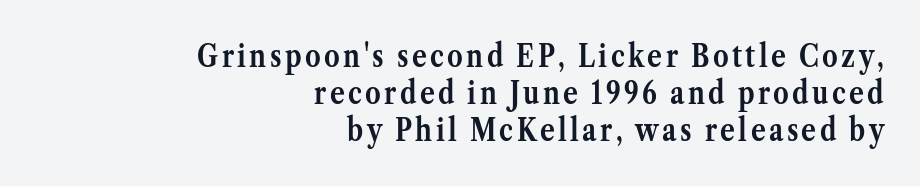
The image shows 31 px semibold serif type, upright; set right-aligned, line spacing 1.19x, not underlined; medium stroke contrast and a medium x-height.
